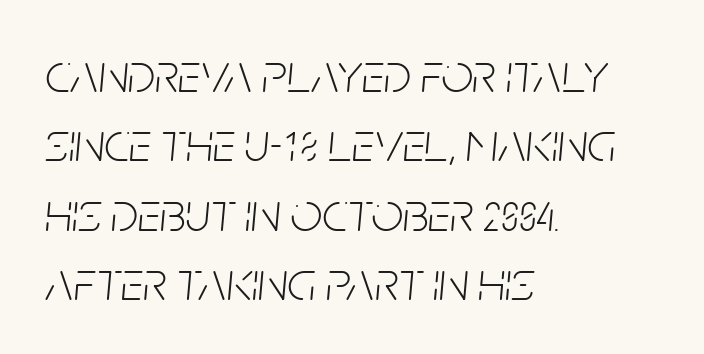
{"italic": "yes", "lean": "right", "slant_degrees": 5, "bold": "no", "weight": "light", "width": "condensed", "stroke_contrast": "low", "x_height": "large", "monospaced": "no", "underline": "no", "align": "left", "line_spacing_ratio": 1.24, "letter_spacing": "normal", "letter_spacing_em": 0.0, "glyph_px": 56}
